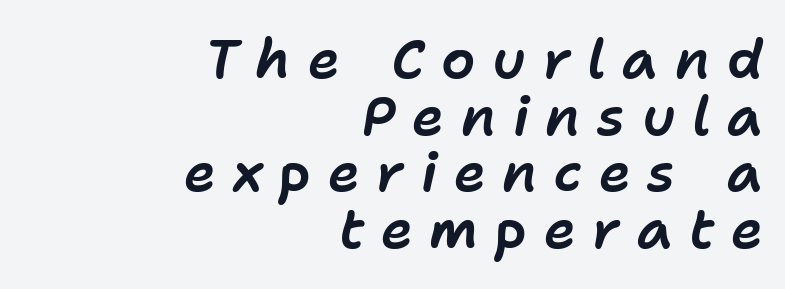
Slanted lettering throughout. The line texture is sparse and dotted thanks to wide tracking. Nobody drew a line under any word here. Varying glyph widths throughout — classic text-font behaviour.
